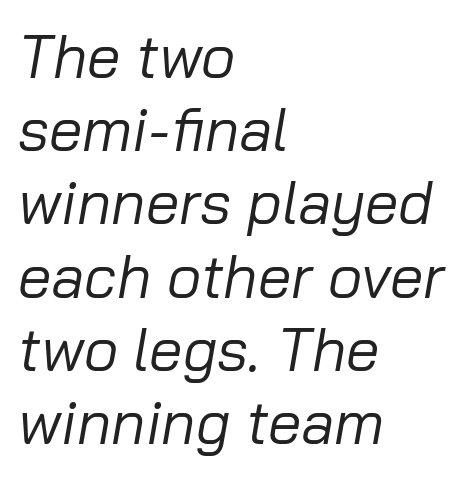
Weight: regular or lighter. Any mark beneath the type? The region is blank. The rendering uses natural spacing where letterforms have individual widths. In CSS terms this would be text-align: left. Looking at the ascenders, they clearly lean. A typesetter would call this zero additional tracking.
